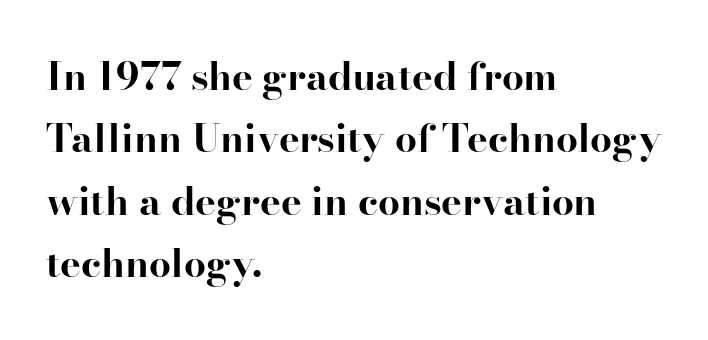
Descenders hang freely into open space. One-word summary of the alignment: left. Italic? Not at all — the glyphs are vertical. A typesetter would call this leading conventional body-copy spacing. Think of a printed novel: that variable character pitch is what you see here. Words appear dense and cohesive because spacing is normal.
